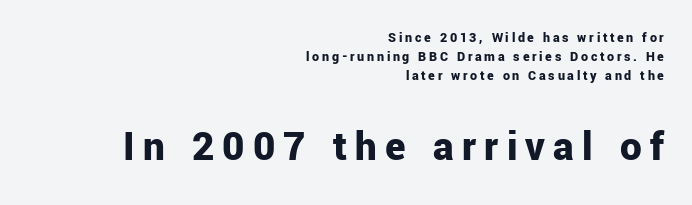
The face used here is proportionally spaced, like ordinary book or web type. This sample uses an upright cut, with every glyph sitting square on the baseline. Regarding leading, the lines here are spaced in the standard way. The typesetter chose a ragged-left arrangement here. The letters are bold, with thick, heavy strokes. This layout puts the modest block above and the oversized block below.
